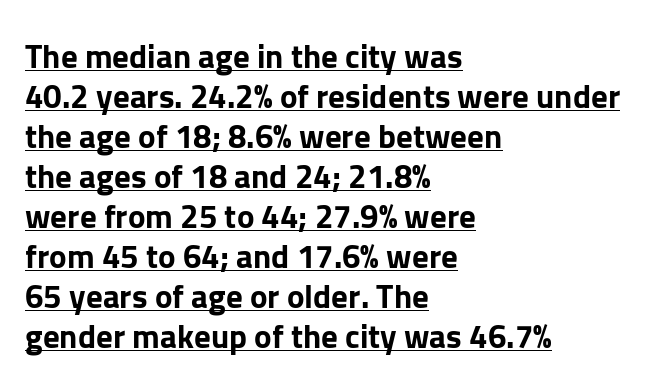
Q: Is the text bold? A: Yes.
Q: Is the text italic (slanted)? A: No, it is upright.
Q: Is the typeface a serif or a sans-serif typeface? A: Sans-serif.
Q: Is the text underlined? A: Yes.
Q: How is the paragraph aligned? A: Left-aligned.
Q: Is the spacing between letters normal or unusually wide? A: Normal.
Q: Width (condensed, normal, or wide)? A: Normal.
Q: Stroke contrast? A: Low.
Q: x-height? A: Medium.
Q: Monospaced? A: No.
